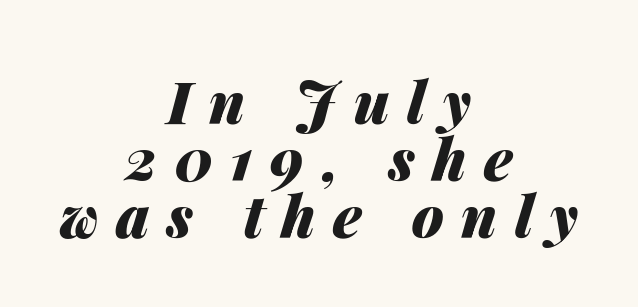
{"italic": "yes", "lean": "right", "slant_degrees": 14, "bold": "yes", "weight": "heavy", "width": "normal", "stroke_contrast": "medium", "x_height": "medium", "monospaced": "no", "underline": "no", "align": "center", "line_spacing": "tight", "line_spacing_ratio": 0.98, "letter_spacing": "wide", "letter_spacing_em": 0.3, "glyph_px": 58}
